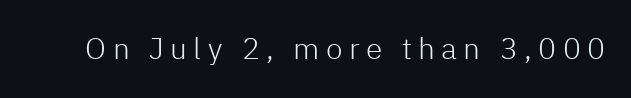
Q: Is the text bold? A: No.
Q: Is the text italic (slanted)? A: No, it is upright.
Q: Is the typeface a serif or a sans-serif typeface? A: Sans-serif.
Q: Is the text underlined? A: No.
Q: Is the spacing between letters normal or unusually wide? A: Unusually wide.
Q: Width (condensed, normal, or wide)? A: Normal.
Q: Stroke contrast? A: Low.
Q: x-height? A: Medium.
Q: Monospaced? A: No.
